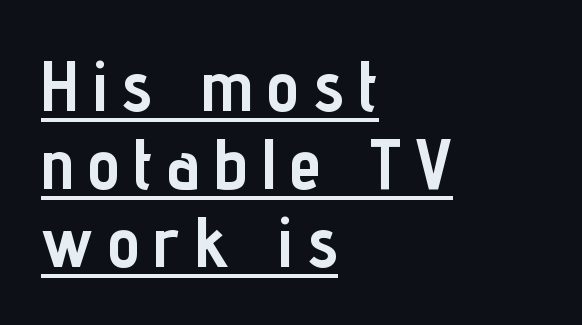
Beneath each row of characters lies a ruled line. Summary of vertical rhythm: compact, with narrow interline spacing. Do the letters lean? They stand straight. I'd describe the lettering as bold — thick and assertive.
